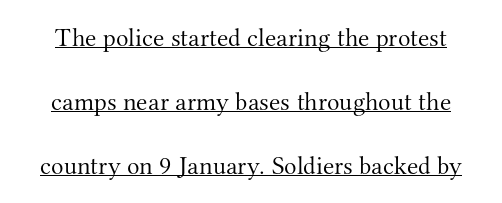
Q: Is the text bold? A: No.
Q: Is the text italic (slanted)? A: No, it is upright.
Q: Is the text underlined? A: Yes.
Q: Is the spacing between letters normal or unusually wide? A: Normal.
Q: Is the spacing between lines tight, normal or loose? A: Loose.
